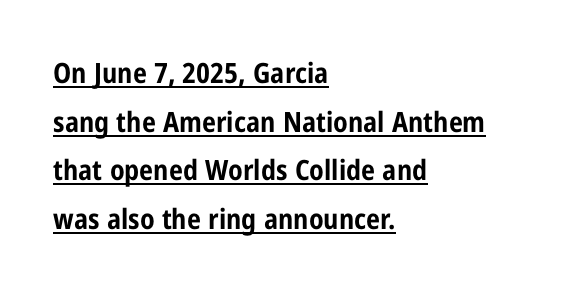
Thick stems and heavy bowls — unmistakably bold. You can see a thin bar hugging the bottom of the glyphs. The letters stand straight up with perfectly vertical stems. The rendering shows plain stroke endings on the letterforms — a sans-serif design.
